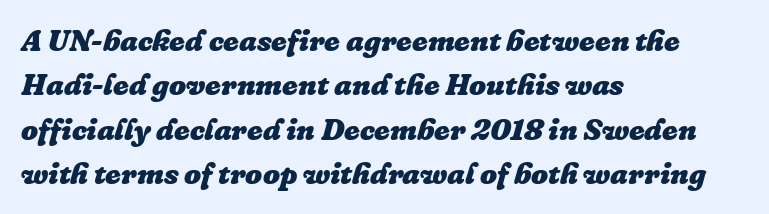
The image shows 30 px heavy type, italic (leaning right); set left-aligned, normal line spacing (1.48x), normal letter spacing, not underlined; low stroke contrast and a medium x-height.
